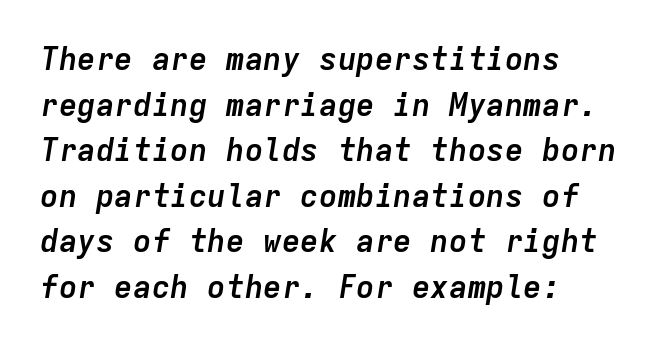
Q: Is the text bold? A: Yes.
Q: Is the text italic (slanted)? A: Yes, it leans right by about 9 degrees.
Q: Is the text underlined? A: No.
Q: Is the spacing between letters normal or unusually wide? A: Normal.
Q: Is the spacing between lines tight, normal or loose? A: Normal.
Q: Width (condensed, normal, or wide)? A: Normal.
Q: Stroke contrast? A: Low.
Q: x-height? A: Medium.
Q: Monospaced? A: Yes.
